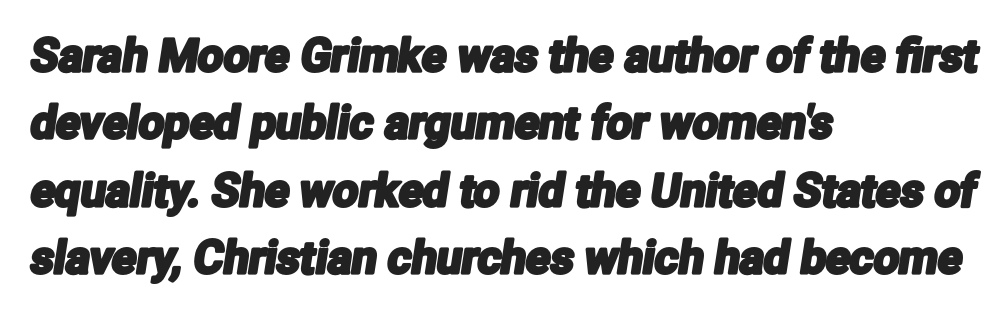
This block has exactly the height ordinary leading produces. A clean baseline with only descenders dipping below it. A typesetter would call this zero additional tracking. You can tell from the bare stems that sans-serif type was used.
